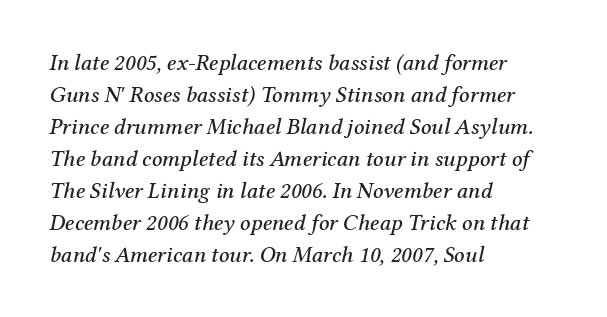
{"italic": "yes", "lean": "right", "slant_degrees": 12, "underline": "no", "align": "left", "line_spacing": "normal", "line_spacing_ratio": 1.39, "letter_spacing": "normal", "letter_spacing_em": 0.0, "glyph_px": 23}
